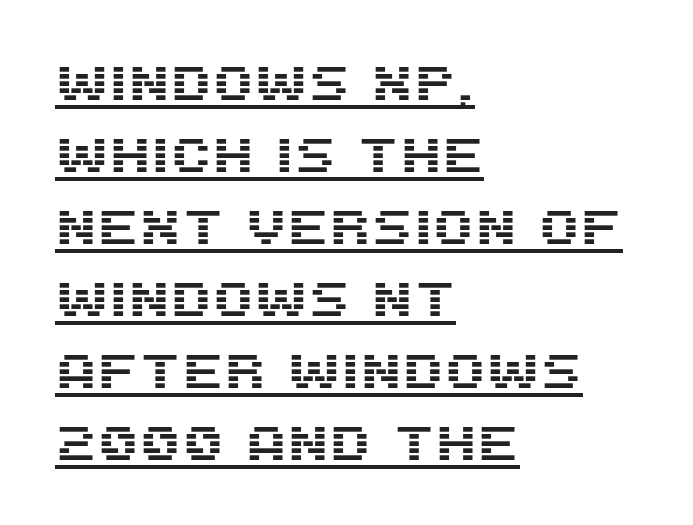
Students, observe the line beneath the letters — that is underlining. These lines stack with their left ends in a neat column. A roman cut, with each character standing at attention. The rendering uses natural spacing where letterforms have individual widths.
